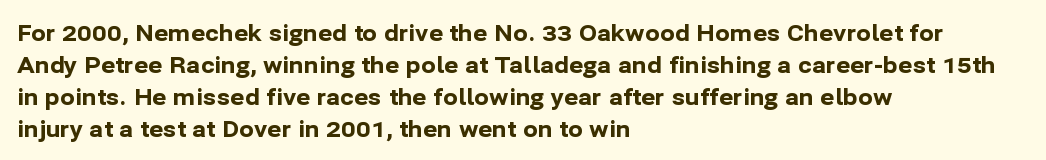
Q: Is the text bold? A: Yes.
Q: Is the text italic (slanted)? A: No, it is upright.
Q: Is the text underlined? A: No.
Q: How is the paragraph aligned? A: Left-aligned.
Q: Is the spacing between letters normal or unusually wide? A: Normal.
Q: Is the spacing between lines tight, normal or loose? A: Normal.
